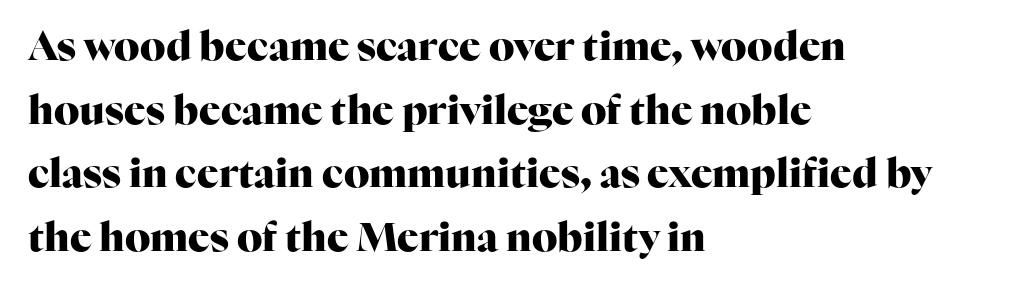
Q: Is the text bold? A: Yes.
Q: Is the text italic (slanted)? A: No, it is upright.
Q: Is the typeface a serif or a sans-serif typeface? A: Serif.
Q: Is the text underlined? A: No.
Q: How is the paragraph aligned? A: Left-aligned.
Q: Is the spacing between letters normal or unusually wide? A: Normal.
Q: Is the spacing between lines tight, normal or loose? A: Normal.
Q: Width (condensed, normal, or wide)? A: Normal.
Q: Stroke contrast? A: High.
Q: x-height? A: Medium.
Q: Monospaced? A: No.
